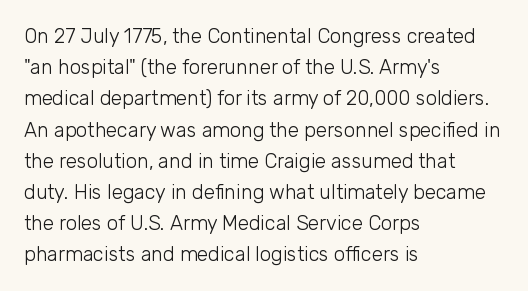
Between one letter and the next there's only the usual sliver of space. Letters rest on an invisible, unmarked baseline. Does the copy run flush right? No — it runs flush left. Nothing heavy about these letters — not bold at all.
